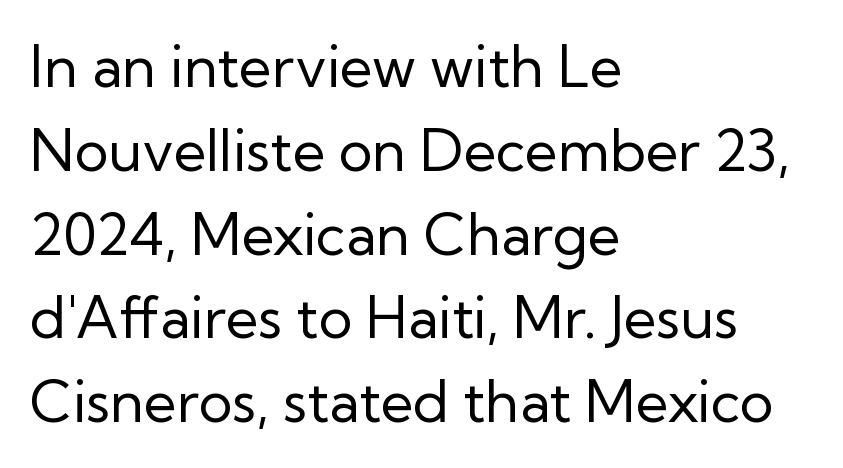
{"serif": "no", "italic": "no", "bold": "no", "weight": "regular", "width": "normal", "stroke_contrast": "low", "x_height": "medium", "monospaced": "no", "underline": "no", "align": "left", "line_spacing": "normal", "line_spacing_ratio": 1.47, "letter_spacing": "normal", "letter_spacing_em": 0.0, "glyph_px": 57}
